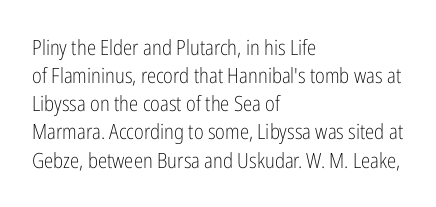
{"italic": "no", "bold": "no", "underline": "no", "align": "left", "line_spacing": "normal", "line_spacing_ratio": 1.34, "letter_spacing": "normal", "letter_spacing_em": 0.0, "glyph_px": 21}
